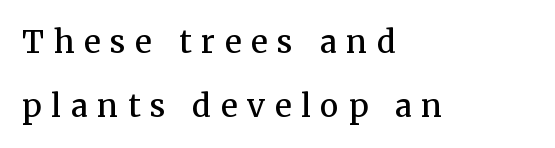
These lines are rendered in a variable-pitch font. This sample uses an upright cut, with every glyph sitting square on the baseline. Honestly, the rows look like they've been pulled way apart. Is this a sans? No — the strokes have serifs. Each word looks stretched out because of the extra space between its letters.
